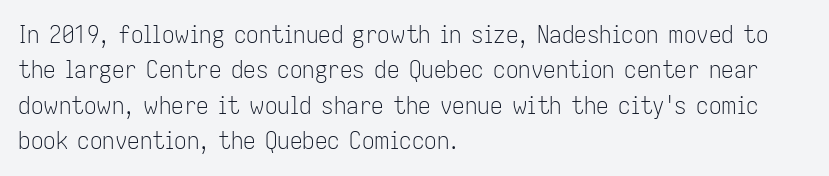
{"italic": "no", "bold": "no", "underline": "no", "align": "left", "line_spacing": "normal", "line_spacing_ratio": 1.42, "letter_spacing": "normal", "letter_spacing_em": 0.0, "glyph_px": 25}
